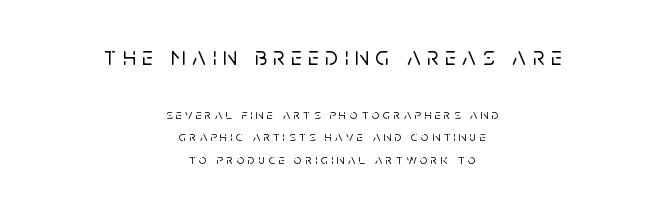
Q: Is the text italic (slanted)? A: No, it is upright.
Q: Is the text underlined? A: No.
Q: How is the paragraph aligned? A: Centered.
Q: Is the spacing between letters normal or unusually wide? A: Unusually wide.
Q: Is the spacing between lines tight, normal or loose? A: Normal.
Q: Which block of text is set in a larger size, the first (top) or the second (bottom)? A: The first (top) one.
